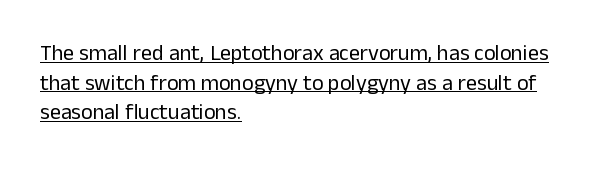
{"italic": "no", "bold": "no", "underline": "yes", "align": "left", "line_spacing": "normal", "line_spacing_ratio": 1.35, "letter_spacing": "normal", "letter_spacing_em": 0.0, "glyph_px": 22}
